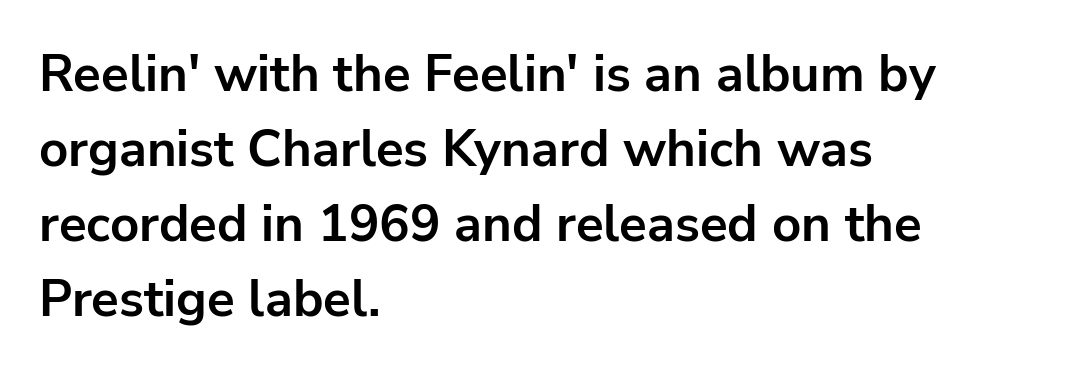
The passage shown is typed in a proportional face where columns would drift. It's the straight-up-and-down kind of type. These lines sit exactly where default settings would place them. There is no visible air inserted between adjacent glyphs. This rendering employs a face without finishing strokes, i.e., a sans-serif. Each line starts at the same left margin while the right side varies.
